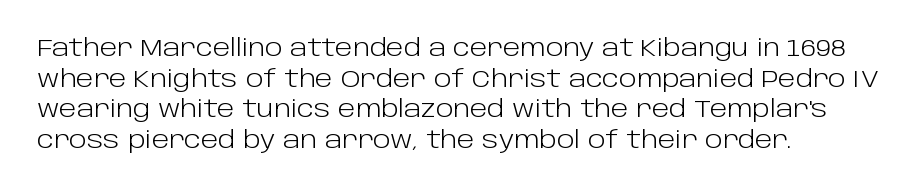
Q: Is the text bold? A: No.
Q: Is the text italic (slanted)? A: No, it is upright.
Q: Is the text underlined? A: No.
Q: How is the paragraph aligned? A: Left-aligned.
Q: Is the spacing between letters normal or unusually wide? A: Normal.
Q: Is the spacing between lines tight, normal or loose? A: Normal.
